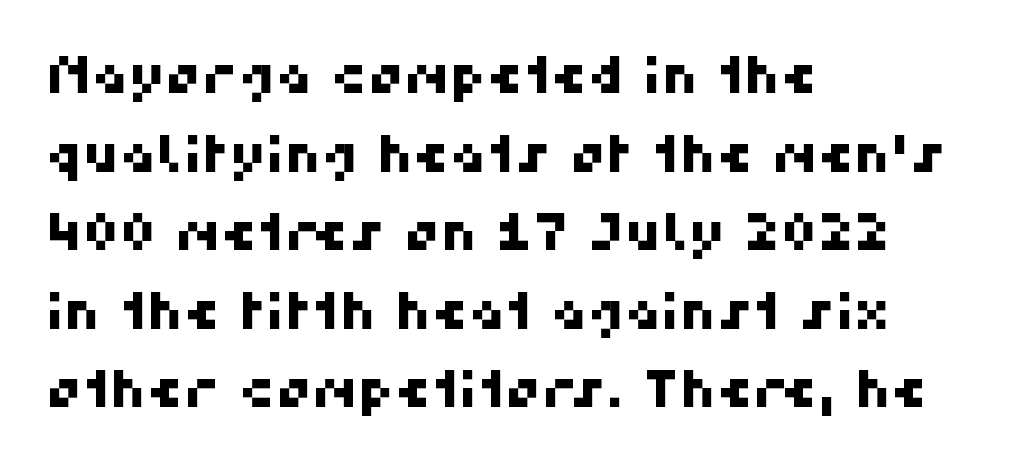
Are there feet on the stems? There aren't — it's a sans. The space directly below the letters is spotless. Observe the ordinary spacing: letters are neighbours, not strangers. Compared with typical paragraphs, the rows here are spaced about the same. Character widths vary here, with narrow letters taking less room than wide ones.
